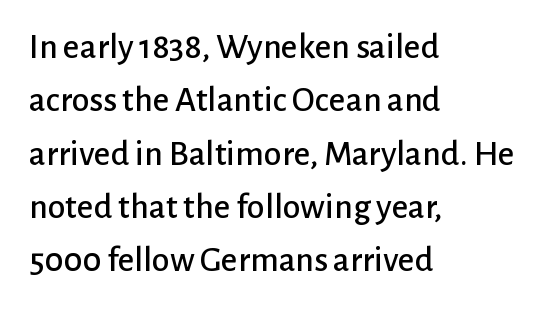
Q: Is the text italic (slanted)? A: No, it is upright.
Q: Is the typeface a serif or a sans-serif typeface? A: Sans-serif.
Q: Is the text underlined? A: No.
Q: How is the paragraph aligned? A: Left-aligned.
Q: Is the spacing between letters normal or unusually wide? A: Normal.
Q: Is the spacing between lines tight, normal or loose? A: Normal.
Q: Width (condensed, normal, or wide)? A: Normal.
Q: Stroke contrast? A: Low.
Q: x-height? A: Medium.
Q: Monospaced? A: No.
